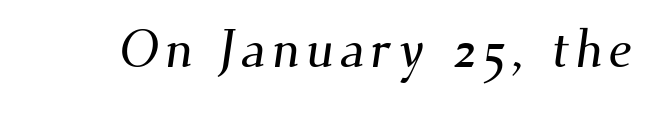
These lines are composed in type with serifs. Varying glyph widths throughout — classic text-font behaviour. The words here are not underlined.
